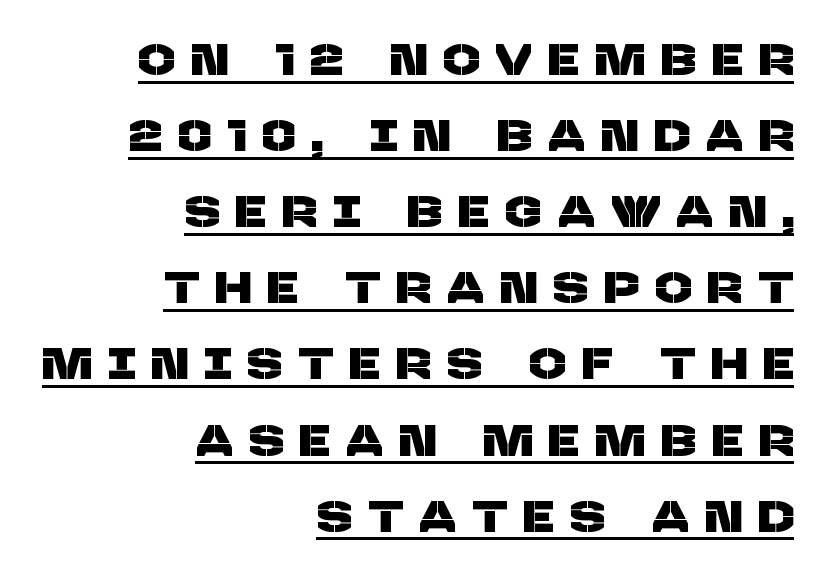
The image shows 43 px sans-serif type; set right-aligned, line spacing 1.77x, unusually wide letter spacing (+0.39 em), underlined; low stroke contrast and a large x-height.
